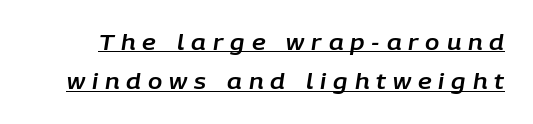
Each word looks stretched out because of the extra space between its letters. The glyphs are accompanied by a horizontal stroke just below them. The face used here has a pronounced slope to its letters.
